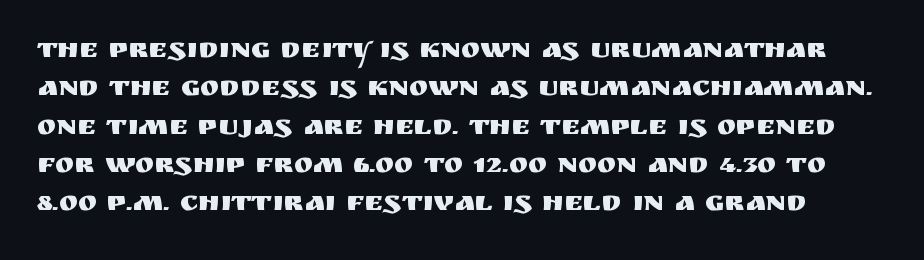
Q: Is the text italic (slanted)? A: No, it is upright.
Q: Is the typeface a serif or a sans-serif typeface? A: Sans-serif.
Q: Is the text underlined? A: No.
Q: Is the spacing between letters normal or unusually wide? A: Normal.
Q: Is the spacing between lines tight, normal or loose? A: Normal.
Q: Width (condensed, normal, or wide)? A: Normal.
Q: Stroke contrast? A: Medium.
Q: x-height? A: Large.
Q: Monospaced? A: No.
